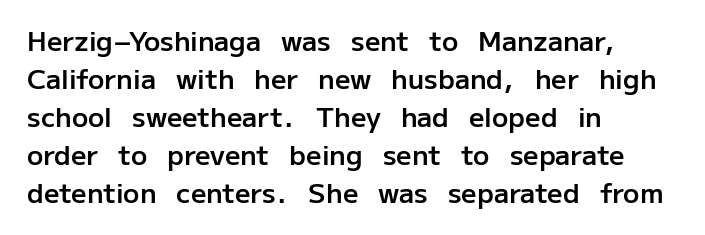
{"italic": "no", "bold": "semi", "underline": "no", "align": "left", "line_spacing": "normal", "line_spacing_ratio": 1.41, "letter_spacing": "normal", "letter_spacing_em": 0.0, "glyph_px": 27}
